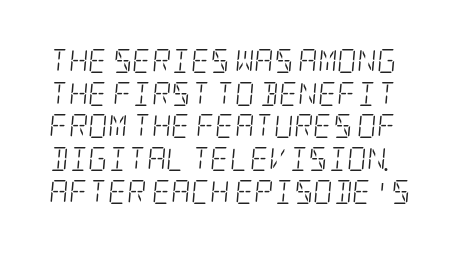
{"italic": "yes", "lean": "right", "slant_degrees": 5, "bold": "no", "underline": "no", "line_spacing": "normal", "line_spacing_ratio": 1.36, "letter_spacing": "normal", "letter_spacing_em": 0.0, "glyph_px": 24}
